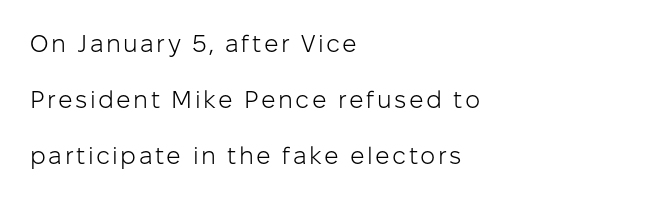
The image shows 24 px text type, upright; set left-aligned, loose line spacing (2.34x), not underlined.
